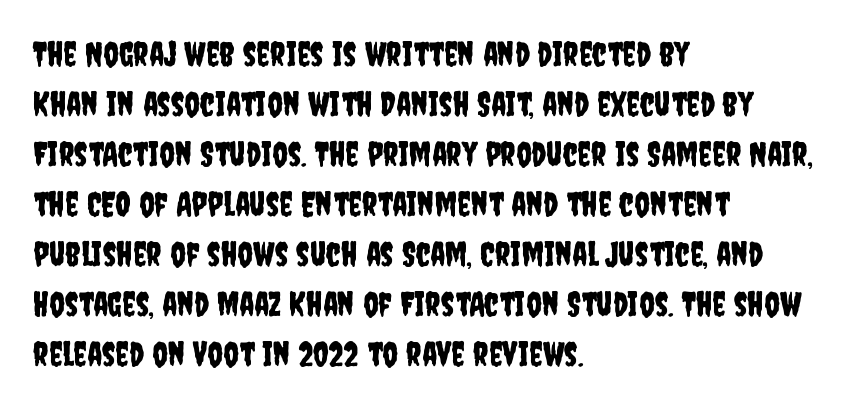
Teacher's note: observe the even left margin — that is flush-left alignment. This sample keeps an unexceptional amount of space between lines. Does extra space separate the letters? No, they use regular spacing. Upright lettering throughout.
